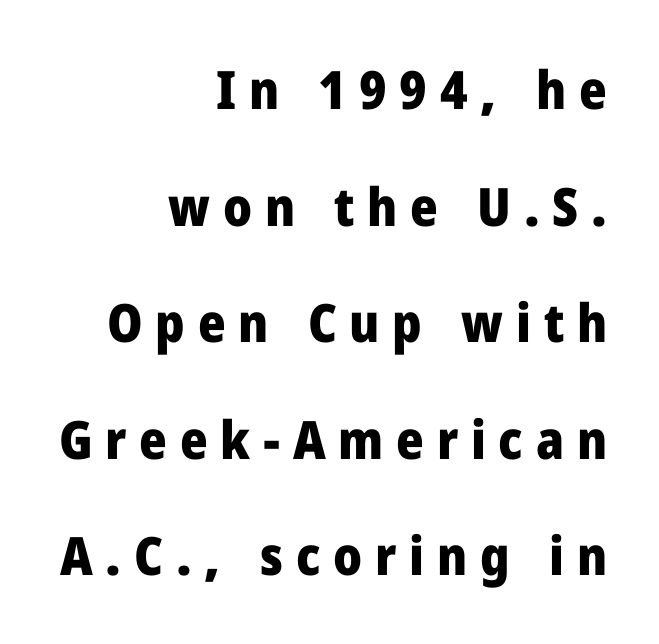
The image shows 53 px heavy sans-serif type, upright; set right-aligned, loose line spacing (2.2x), unusually wide letter spacing (+0.24 em), not underlined; low stroke contrast and a medium x-height.
